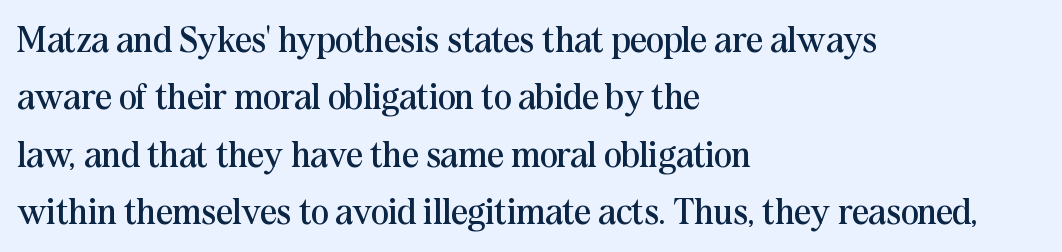
The image shows 37 px regular-weight serif type, upright; set left-aligned, normal line spacing (1.55x), normal letter spacing, not underlined; medium stroke contrast and a medium x-height.
